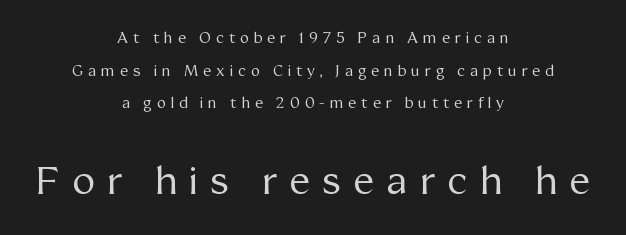
Q: Is the text bold? A: No.
Q: Is the text italic (slanted)? A: No, it is upright.
Q: Is the typeface a serif or a sans-serif typeface? A: Serif.
Q: Is the text underlined? A: No.
Q: How is the paragraph aligned? A: Centered.
Q: Is the spacing between letters normal or unusually wide? A: Unusually wide.
Q: Is the spacing between lines tight, normal or loose? A: Loose.
Q: Which block of text is set in a larger size, the first (top) or the second (bottom)? A: The second (bottom) one.
Q: Width (condensed, normal, or wide)? A: Normal.
Q: Stroke contrast? A: Medium.
Q: x-height? A: Medium.
Q: Monospaced? A: No.
